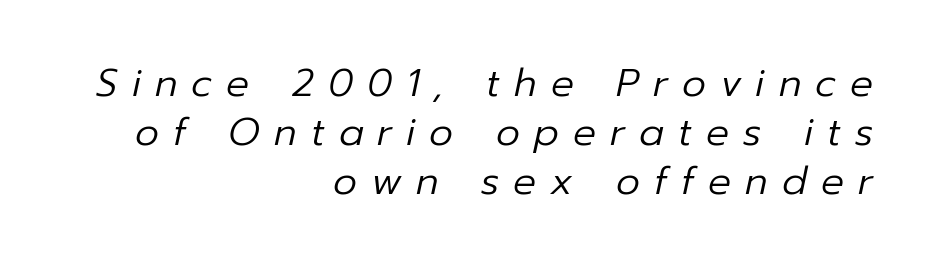
Do the characters align in a grid? No, the font is proportional. Decoration check: the copy has no underline. No heavy texture on the line: the type isn't bold. Notice how the passage keeps a crisp vertical edge on the right only. You could only call the tracking loose — the letters float apart.
